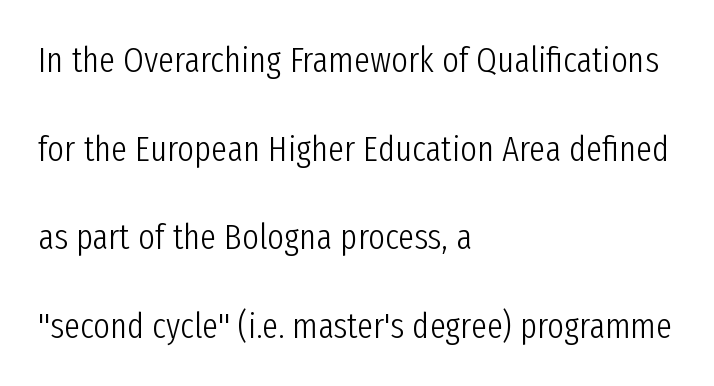
The image shows 36 px light, condensed sans-serif type, upright; set left-aligned, loose line spacing (2.46x), normal letter spacing, not underlined; low stroke contrast and a medium x-height.
